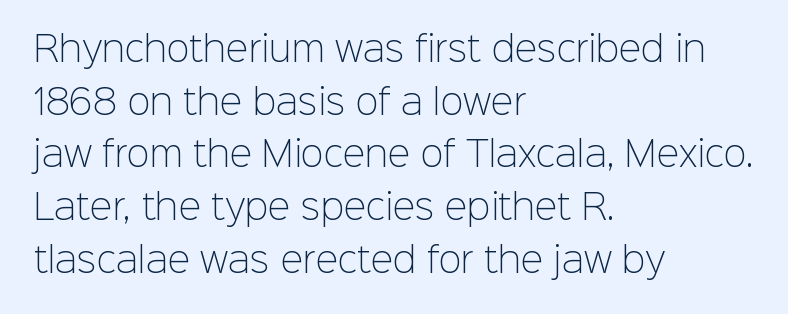
Q: Is the text bold? A: No.
Q: Is the text italic (slanted)? A: No, it is upright.
Q: Is the typeface a serif or a sans-serif typeface? A: Sans-serif.
Q: Is the text underlined? A: No.
Q: How is the paragraph aligned? A: Left-aligned.
Q: Is the spacing between letters normal or unusually wide? A: Normal.
Q: Is the spacing between lines tight, normal or loose? A: Normal.
Q: Width (condensed, normal, or wide)? A: Normal.
Q: Stroke contrast? A: Low.
Q: x-height? A: Medium.
Q: Monospaced? A: No.
